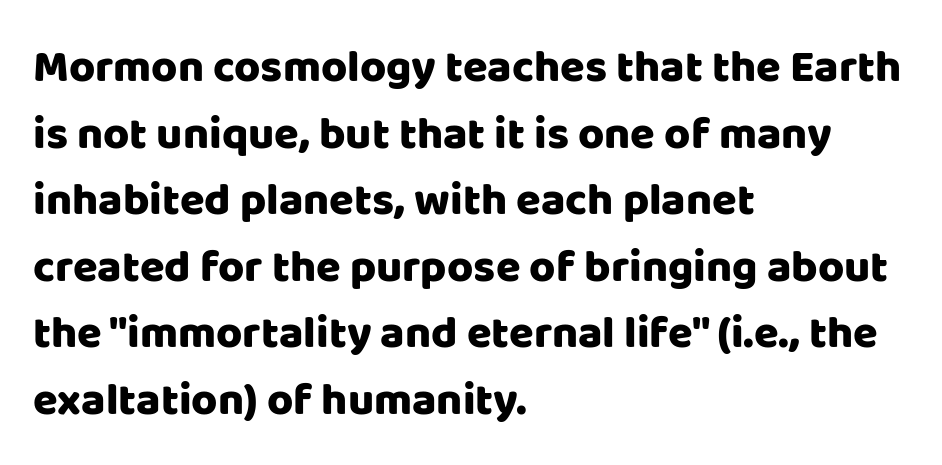
The image shows 45 px sans-serif type, upright; set left-aligned, normal line spacing (1.48x), normal letter spacing, not underlined; low stroke contrast and a large x-height.
